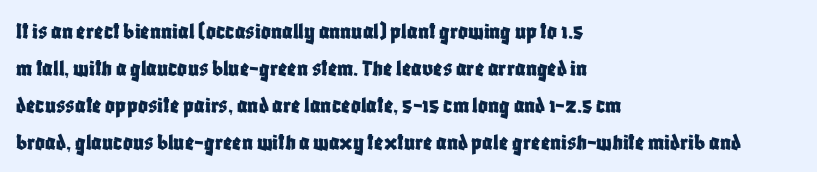
{"italic": "no", "underline": "no", "align": "left", "line_spacing": "normal", "line_spacing_ratio": 1.54, "letter_spacing": "normal", "letter_spacing_em": 0.0, "glyph_px": 24}
